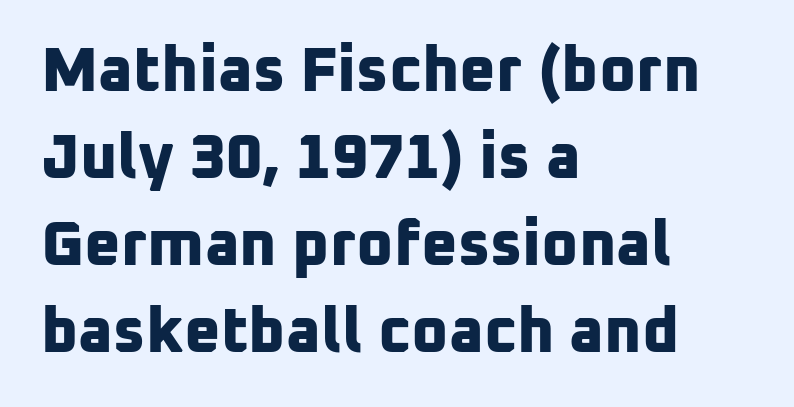
Q: Is the text bold? A: Yes.
Q: Is the typeface a serif or a sans-serif typeface? A: Sans-serif.
Q: Is the text underlined? A: No.
Q: How is the paragraph aligned? A: Left-aligned.
Q: Is the spacing between letters normal or unusually wide? A: Normal.
Q: Is the spacing between lines tight, normal or loose? A: Normal.
Q: Width (condensed, normal, or wide)? A: Normal.
Q: Stroke contrast? A: Low.
Q: x-height? A: Medium.
Q: Monospaced? A: No.
